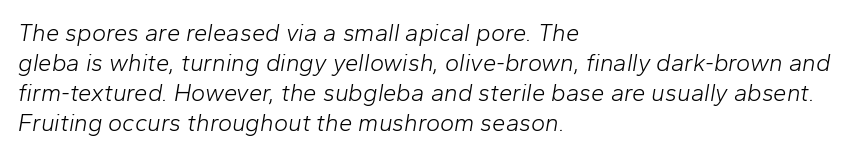
The image shows 24 px text type, italic (leaning right); set left-aligned, normal line spacing (1.25x), normal letter spacing, not underlined.
